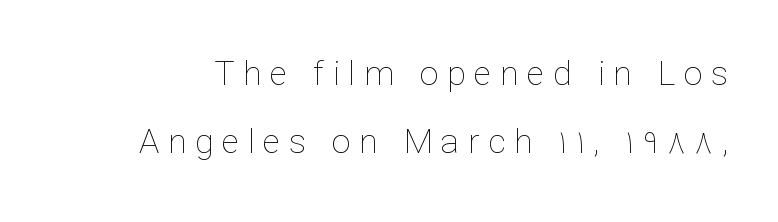
The lines are spread far apart with generous leading. Tall strokes in this sample are plumb rather than angled. Nothing heavy about these letters — not bold at all. Glyph-to-glyph distance is far greater than everyday printed text. The glyphs are unaccompanied by any horizontal stroke below them. Do the characters align in a grid? No, the font is proportional.
